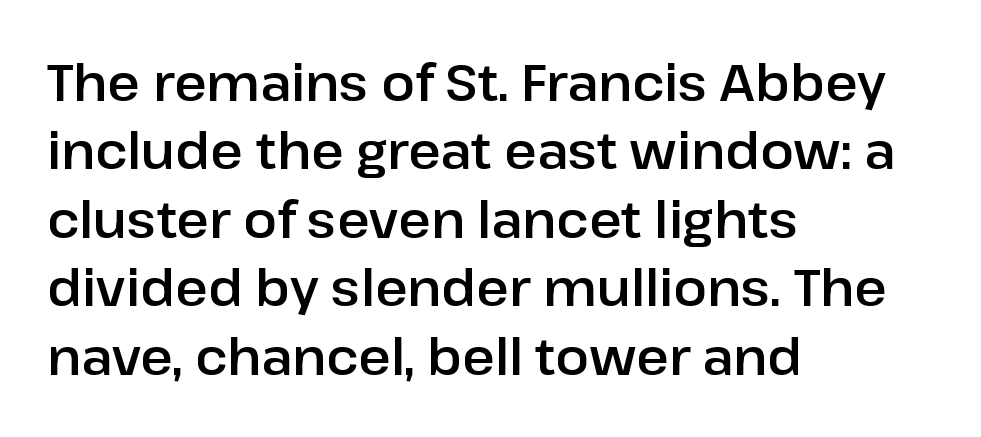
What kind of face is this? One without serifs — a sans. Each letter keeps its own natural width here, so spacing adapts to shape. Tall strokes in this sample are plumb rather than angled. The rendering anchors every line to the left-hand side. Here the glyphs are tracked normally, forming tight word shapes. The baseline area is clear.
